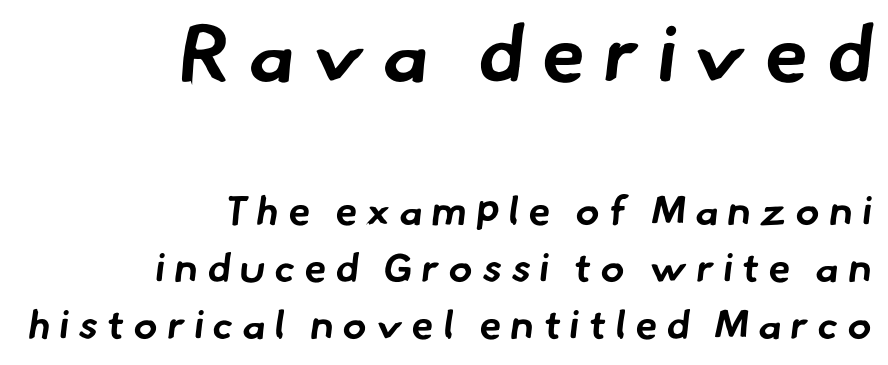
{"serif": "no", "bold": "yes", "weight": "bold", "width": "normal", "stroke_contrast": "low", "x_height": "small", "monospaced": "no", "underline": "no", "align": "right", "line_spacing": "normal", "line_spacing_ratio": 1.42, "letter_spacing": "wide", "letter_spacing_em": 0.23, "larger_block": "first", "size_ratio": 1.98, "glyph_px": 79}
